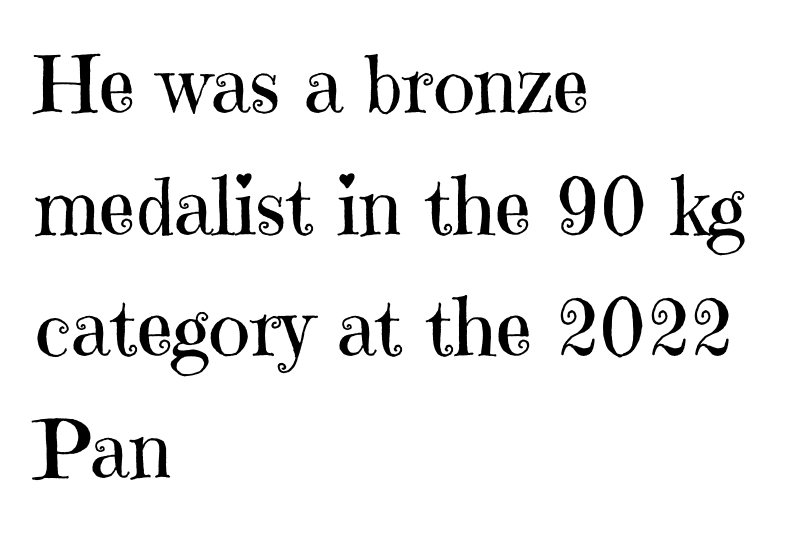
Q: Is the text bold? A: No.
Q: Is the text italic (slanted)? A: No, it is upright.
Q: Is the typeface a serif or a sans-serif typeface? A: Serif.
Q: Is the text underlined? A: No.
Q: How is the paragraph aligned? A: Left-aligned.
Q: Is the spacing between letters normal or unusually wide? A: Normal.
Q: Is the spacing between lines tight, normal or loose? A: Normal.
Q: Width (condensed, normal, or wide)? A: Normal.
Q: Stroke contrast? A: High.
Q: x-height? A: Medium.
Q: Monospaced? A: No.
